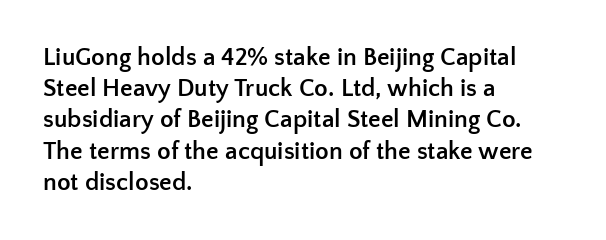
{"italic": "no", "bold": "yes", "underline": "no", "align": "left", "line_spacing": "normal", "line_spacing_ratio": 1.25, "letter_spacing": "normal", "letter_spacing_em": 0.0, "glyph_px": 25}
